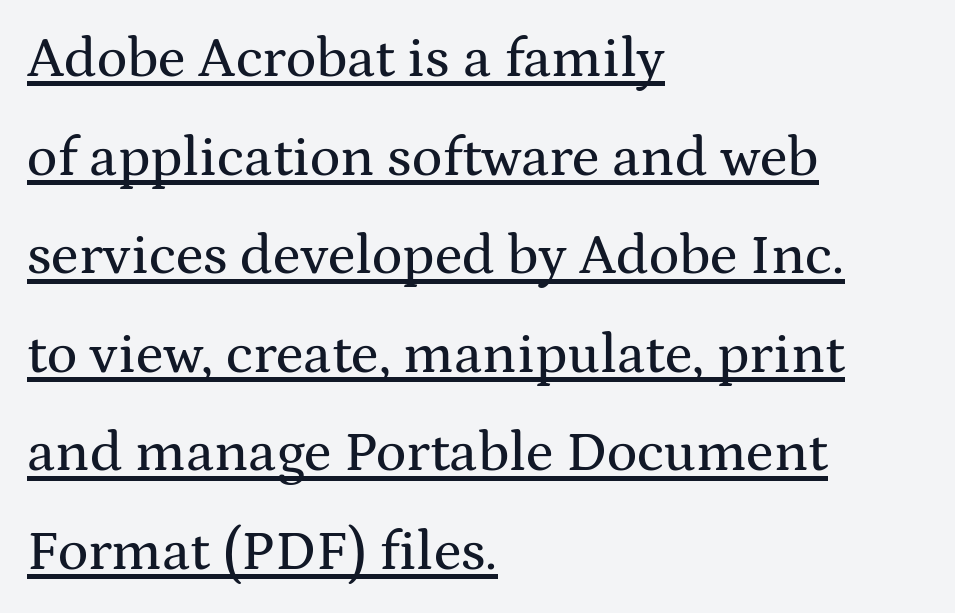
{"serif": "yes", "italic": "no", "width": "wide", "stroke_contrast": "medium", "x_height": "medium", "monospaced": "no", "underline": "yes", "align": "left", "line_spacing_ratio": 1.73, "letter_spacing": "normal", "letter_spacing_em": 0.0, "glyph_px": 57}
